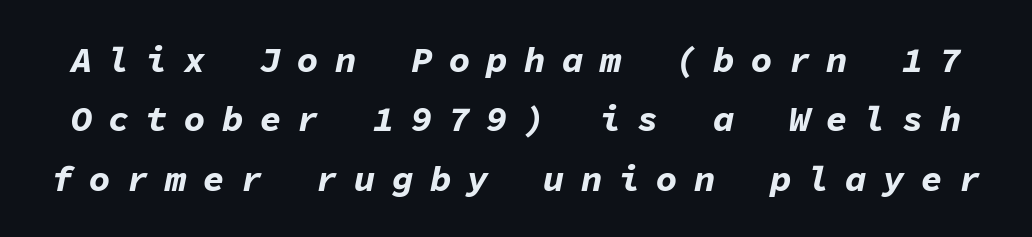
Reading down the column, the eye jumps a familiar distance to each next line. You could count columns in this text — the font is strictly monospaced. Between one letter and the next there's a generous, obvious gap. These lines were composed using italics.
